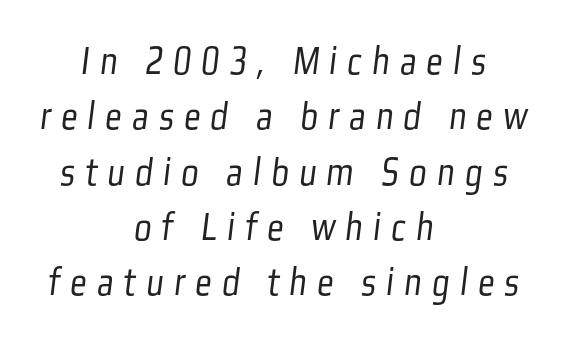
The image shows 41 px light, condensed sans-serif type; set centered, normal line spacing (1.35x), unusually wide letter spacing (+0.25 em), not underlined; low stroke contrast and a medium x-height.
